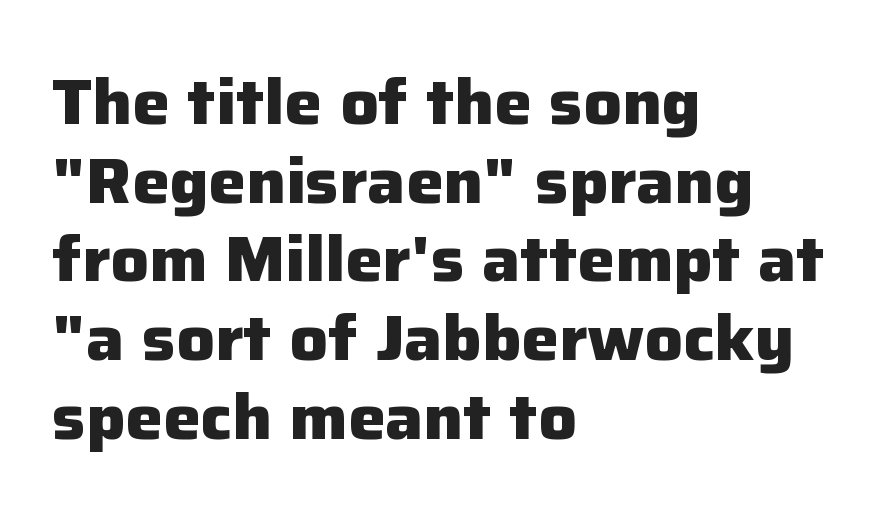
{"serif": "no", "italic": "no", "bold": "yes", "weight": "heavy", "width": "normal", "stroke_contrast": "low", "x_height": "medium", "monospaced": "no", "underline": "no", "align": "left", "line_spacing": "normal", "line_spacing_ratio": 1.25, "letter_spacing": "normal", "letter_spacing_em": 0.0, "glyph_px": 63}
